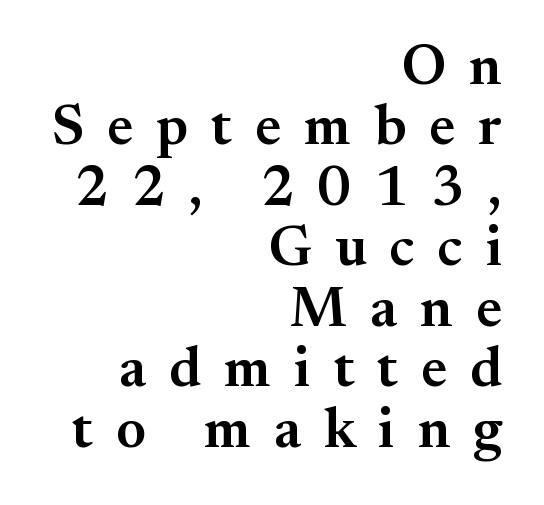
The image shows 57 px semibold serif type, upright; set right-aligned, tight line spacing (1.06x), unusually wide letter spacing (+0.4 em), not underlined; medium stroke contrast and a small x-height.
